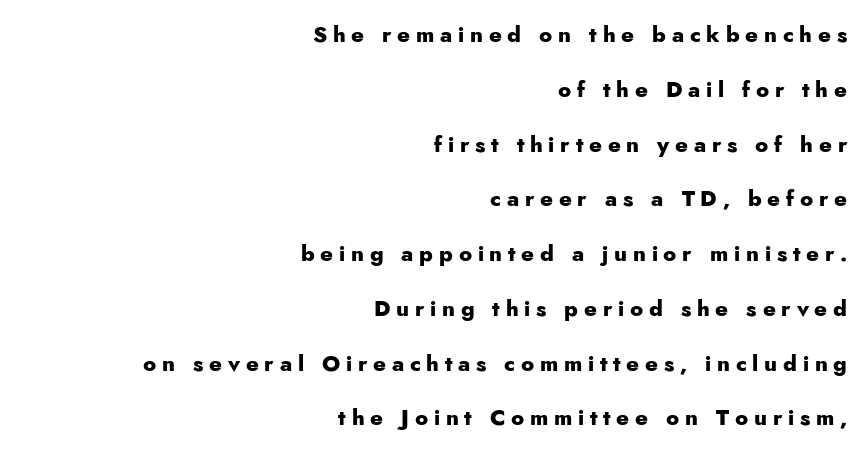
The type sits square on the baseline with zero lean. Notice the wide empty band between every row — that's loose leading. Letters rest on an invisible, unmarked baseline. One-word summary of the alignment: right. I'd describe the lettering as bold — thick and assertive. The horizontal fit of the characters is loose and conspicuously gappy.
